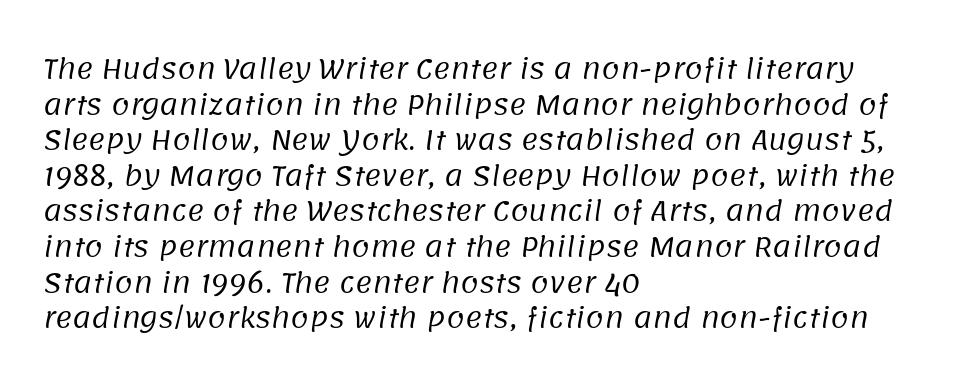
The horizontal fit of the characters is conventional and even. Quick note: interline space is typical. Reading down the block, your eye returns to a fixed left position each line. Compared with a typical body face, this is equally light or lighter still. Quick note: underline off.
